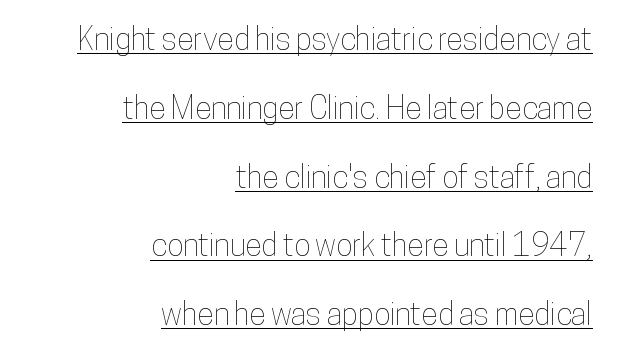
Q: Is the text italic (slanted)? A: No, it is upright.
Q: Is the text underlined? A: Yes.
Q: How is the paragraph aligned? A: Right-aligned.
Q: Is the spacing between letters normal or unusually wide? A: Normal.
Q: Is the spacing between lines tight, normal or loose? A: Loose.
Q: Width (condensed, normal, or wide)? A: Condensed.
Q: Stroke contrast? A: Low.
Q: x-height? A: Medium.
Q: Monospaced? A: No.
